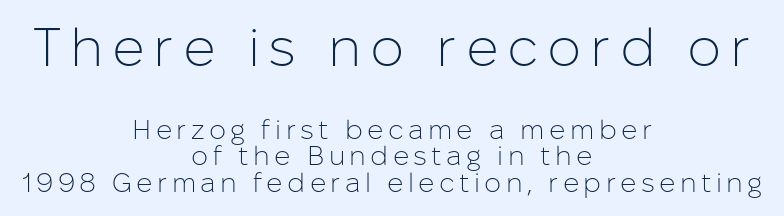
Quick note: underline off. The characters are drawn with everyday or finer stroke widths. Nope, not italic — everything's standing straight. Top chunk: large. Bottom chunk: small. Each letter keeps its own natural width here, so spacing adapts to shape. This is sans-serif lettering, the kind often seen on screens and signage.
